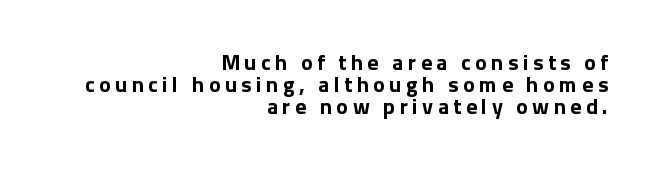
No italicization has been applied; the sample stays upright. Each word looks stretched out because of the extra space between its letters. The vertical gap from one line to the next is small. Is the block centered? No — it sits flush against the right margin. Descenders hang freely into open space. Typographic density is high because the face is bold.
